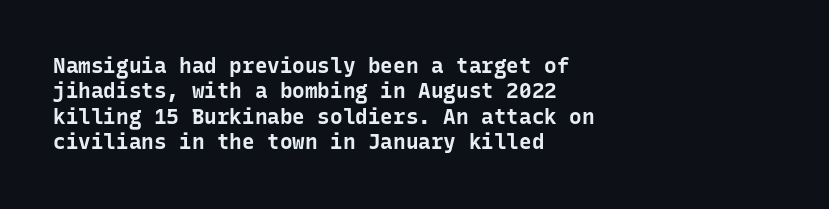
The image shows 21 px bold type, upright; set left-aligned, line spacing 1.21x, normal letter spacing, not underlined.
